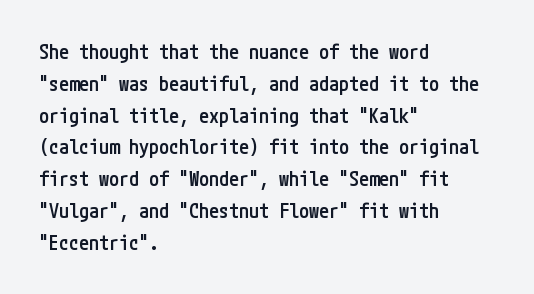
In terms of letterspacing, this is plain default setting. Words float on clear page, feet unadorned. A fair bit of extra ink — the face is semibold, not bold. One-word summary of the alignment: left. A typesetter would call this leading conventional body-copy spacing.
